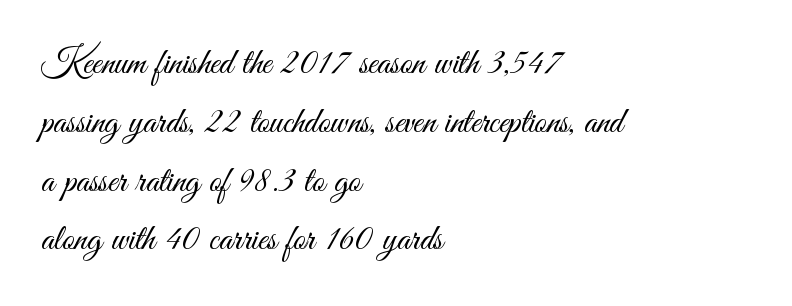
Q: Is the text bold? A: No.
Q: Is the text italic (slanted)? A: Yes.
Q: Is the typeface a serif or a sans-serif typeface? A: Sans-serif.
Q: Is the text underlined? A: No.
Q: How is the paragraph aligned? A: Left-aligned.
Q: Is the spacing between letters normal or unusually wide? A: Normal.
Q: Is the spacing between lines tight, normal or loose? A: Normal.
Q: Width (condensed, normal, or wide)? A: Condensed.
Q: Stroke contrast? A: Medium.
Q: x-height? A: Small.
Q: Monospaced? A: No.
